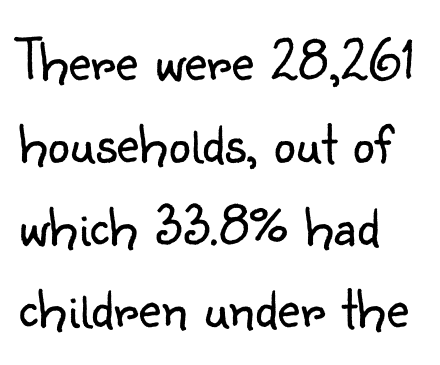
These lines were composed using upright roman letters. Quick note: interline space is typical. Note: no serifs on the glyphs. The type is set solid horizontally, with unmodified tracking. The rendering uses natural spacing where letterforms have individual widths.
